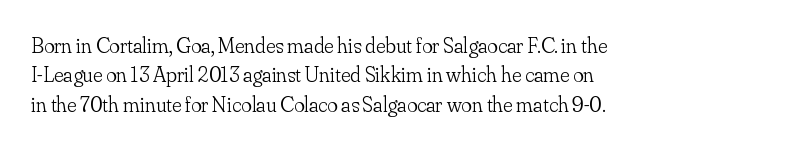
The image shows 22 px text type, upright; set left-aligned, normal line spacing (1.34x), normal letter spacing, not underlined.
